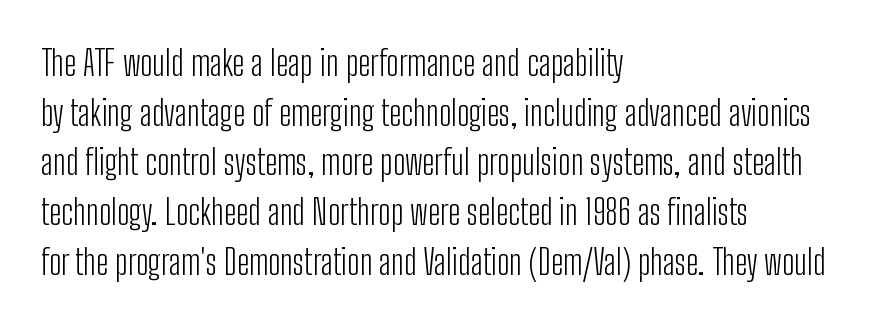
The image shows 35 px light, condensed sans-serif type, upright; set left-aligned, normal line spacing (1.42x), normal letter spacing, not underlined; low stroke contrast and a medium x-height.
